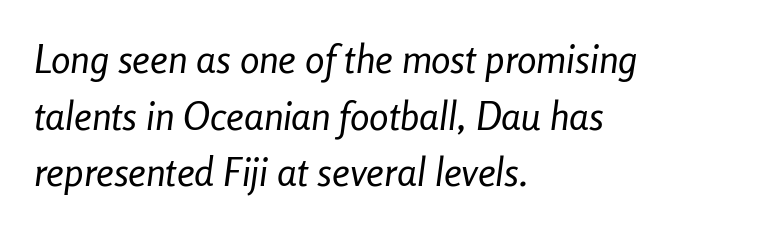
{"italic": "yes", "lean": "right", "slant_degrees": 8, "bold": "no", "weight": "regular", "width": "condensed", "stroke_contrast": "low", "x_height": "medium", "monospaced": "no", "underline": "no", "align": "left", "line_spacing": "normal", "line_spacing_ratio": 1.45, "letter_spacing": "normal", "letter_spacing_em": 0.0, "glyph_px": 39}
